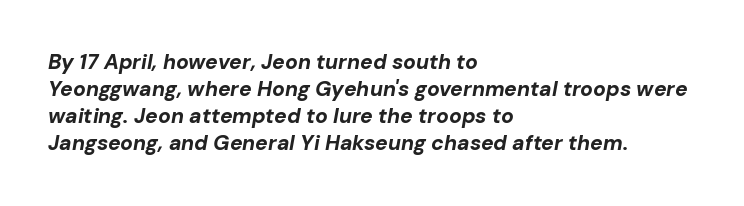
This is heavy type, rendered in bold. The specimen omits any rule beneath the text block's lines. The rows are spaced the way most documents space them. The paragraph has a hard left edge and a soft right edge. Observe the lean: these are italic letterforms. A typesetter would call this zero additional tracking.
